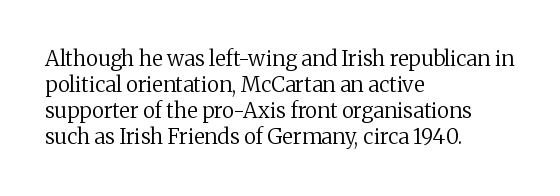
{"italic": "no", "bold": "no", "underline": "no", "align": "left", "line_spacing_ratio": 1.24, "letter_spacing": "normal", "letter_spacing_em": 0.0, "glyph_px": 21}
